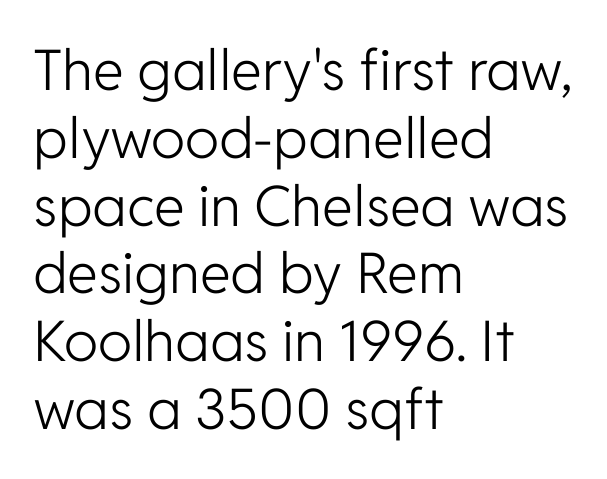
The image shows 56 px light sans-serif type, upright; set left-aligned, line spacing 1.21x, normal letter spacing, not underlined; low stroke contrast and a medium x-height.
